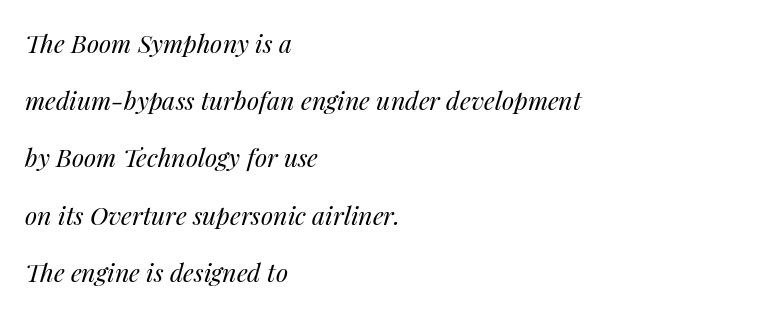
{"italic": "yes", "lean": "right", "slant_degrees": 14, "bold": "no", "underline": "no", "align": "left", "line_spacing": "loose", "line_spacing_ratio": 2.29, "letter_spacing": "normal", "letter_spacing_em": 0.0, "glyph_px": 25}
